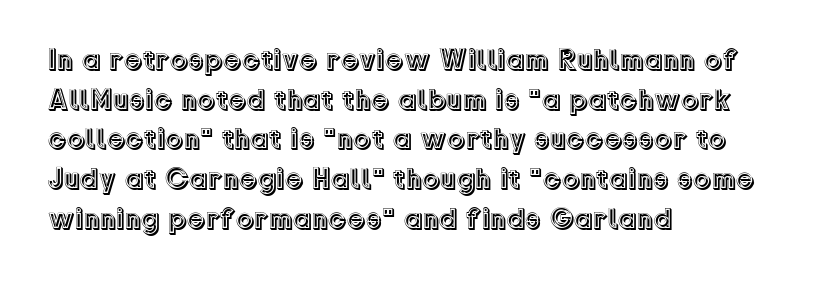
Designer's note — italics off, roman on. Is the letter spacing exaggerated? No — it looks like the ordinary default. Is the block centered? No — it sits flush against the left margin. Here the designer chose a conventional face with non-uniform glyph widths. Rule under the text: the space is simply empty.
